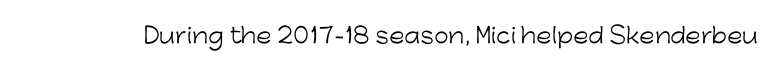
Q: Is the text bold? A: No.
Q: Is the text italic (slanted)? A: No, it is upright.
Q: Is the text underlined? A: No.
Q: Is the spacing between letters normal or unusually wide? A: Normal.
